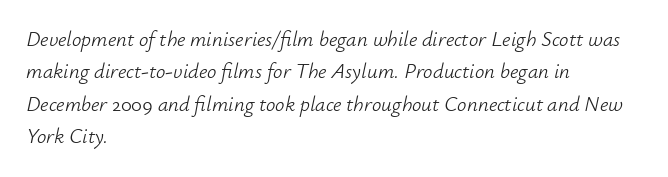
The image shows 21 px text type, italic (leaning right); set left-aligned, normal line spacing (1.54x), normal letter spacing, not underlined.
